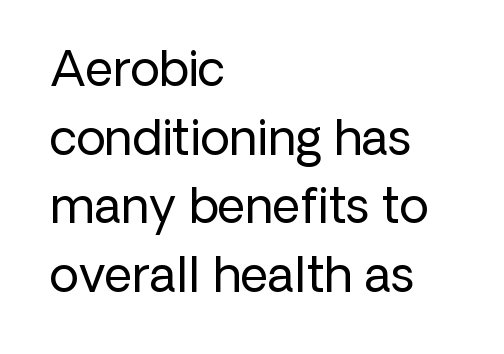
Q: Is the text bold? A: No.
Q: Is the text italic (slanted)? A: No, it is upright.
Q: Is the typeface a serif or a sans-serif typeface? A: Sans-serif.
Q: Is the text underlined? A: No.
Q: How is the paragraph aligned? A: Left-aligned.
Q: Is the spacing between letters normal or unusually wide? A: Normal.
Q: Is the spacing between lines tight, normal or loose? A: Normal.
Q: Width (condensed, normal, or wide)? A: Normal.
Q: Stroke contrast? A: Low.
Q: x-height? A: Medium.
Q: Monospaced? A: No.
